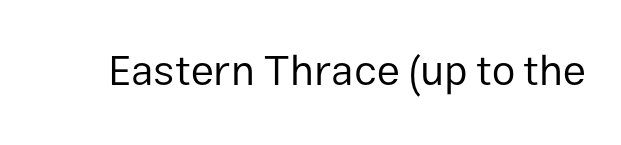
Q: Is the text bold? A: No.
Q: Is the text italic (slanted)? A: No, it is upright.
Q: Is the typeface a serif or a sans-serif typeface? A: Sans-serif.
Q: Is the text underlined? A: No.
Q: Is the spacing between letters normal or unusually wide? A: Normal.
Q: Width (condensed, normal, or wide)? A: Normal.
Q: Stroke contrast? A: Low.
Q: x-height? A: Medium.
Q: Monospaced? A: No.
